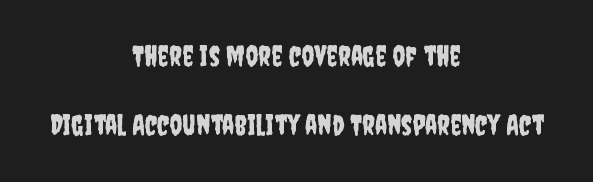
The image shows 28 px condensed sans-serif type, upright; set centered, loose line spacing (2.47x), normal letter spacing, not underlined; low stroke contrast and a large x-height.
